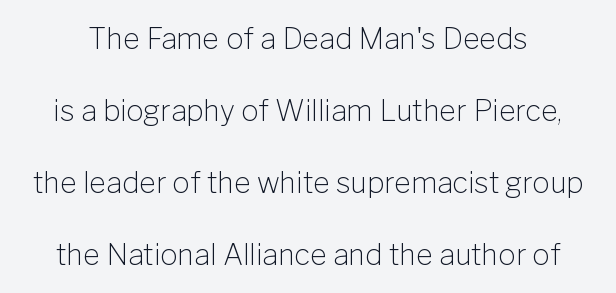
{"serif": "no", "italic": "no", "bold": "no", "weight": "light", "width": "normal", "stroke_contrast": "low", "x_height": "medium", "monospaced": "no", "underline": "no", "line_spacing": "loose", "line_spacing_ratio": 2.48, "letter_spacing": "normal", "letter_spacing_em": 0.0, "glyph_px": 29}
